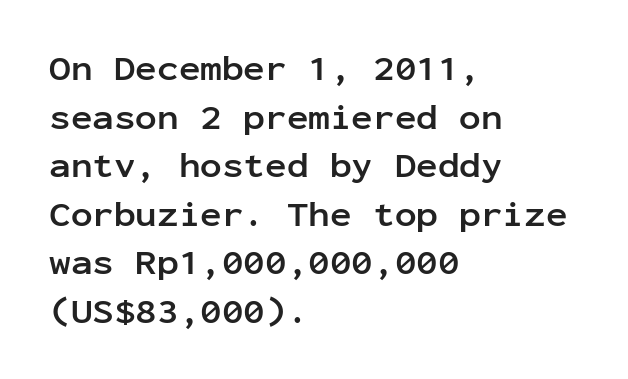
The image shows 36 px semibold sans-serif type, upright, monospaced; set left-aligned, normal line spacing (1.35x), normal letter spacing, not underlined; low stroke contrast and a medium x-height.
